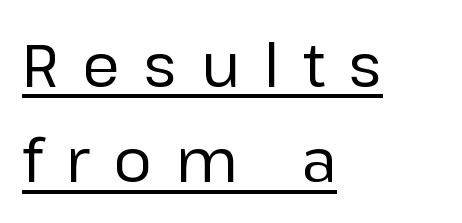
Varying glyph widths throughout — classic text-font behaviour. Each stroke keeps to a modest, everyday thickness or less. Glance below the letters and you will spot a drawn line. A student would call this left alignment; a typographer would say flush left, rag right. The type sits square on the baseline with zero lean. The gaps between neighbouring characters are conspicuously large.
